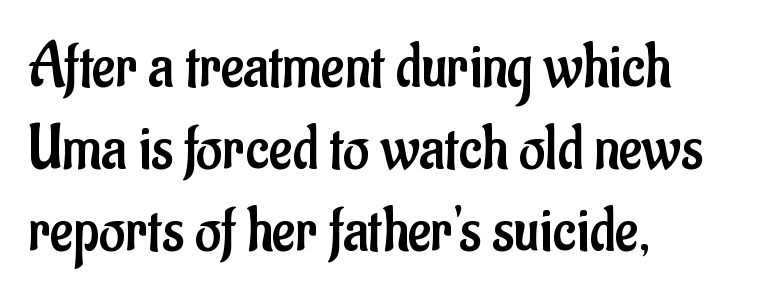
{"serif": "no", "italic": "no", "bold": "no", "weight": "regular", "width": "condensed", "stroke_contrast": "low", "x_height": "small", "monospaced": "no", "underline": "no", "align": "left", "line_spacing": "normal", "line_spacing_ratio": 1.3, "letter_spacing": "normal", "letter_spacing_em": 0.0, "glyph_px": 63}
